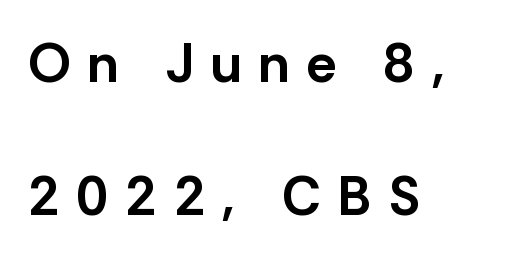
The image shows 54 px bold sans-serif type, upright; set left-aligned, loose line spacing (2.47x), unusually wide letter spacing (+0.32 em), not underlined; low stroke contrast and a medium x-height.
